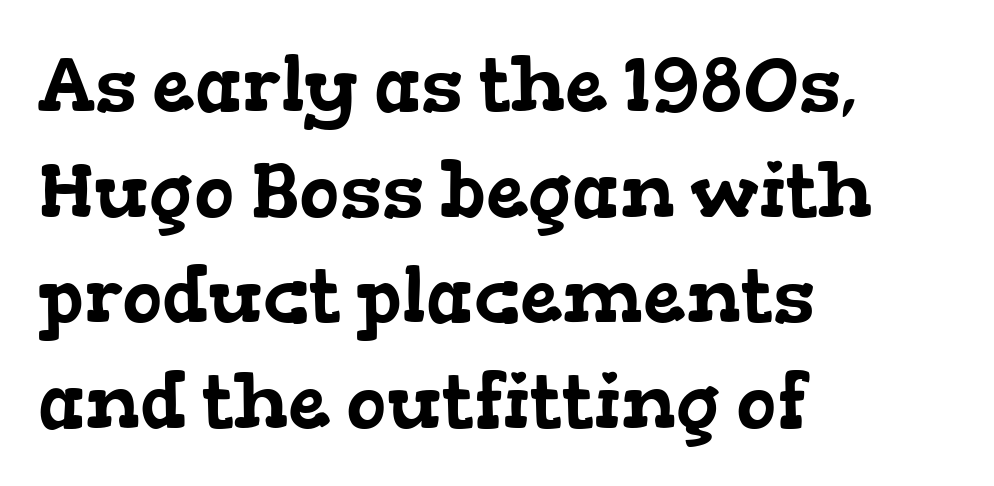
Q: Is the typeface a serif or a sans-serif typeface? A: Serif.
Q: Is the text underlined? A: No.
Q: How is the paragraph aligned? A: Left-aligned.
Q: Is the spacing between letters normal or unusually wide? A: Normal.
Q: Is the spacing between lines tight, normal or loose? A: Normal.
Q: Width (condensed, normal, or wide)? A: Wide.
Q: Stroke contrast? A: Low.
Q: x-height? A: Medium.
Q: Monospaced? A: No.
